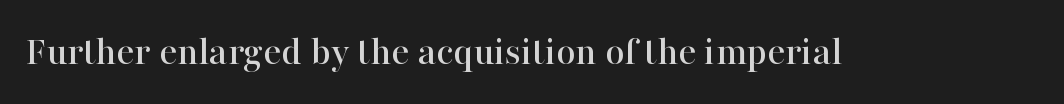
Examine the stroke ends and you'll spot serifs. The gaps between neighbouring characters are ordinary and unremarkable. Is this a fixed-width face? No — the glyphs have proportional, varying widths. The area under the type is left untouched.
